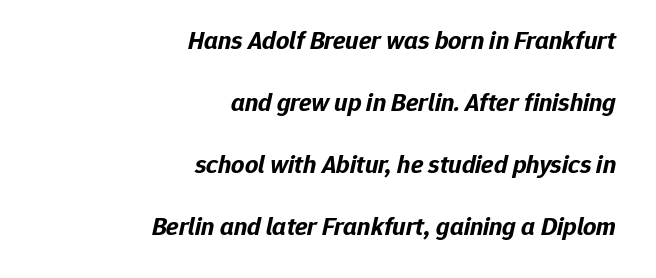
The ragged edge is on the left, which tells us the setting is flush right. Honestly, the letter spacing is just normal — you wouldn't notice it. Summary of vertical rhythm: relaxed, with wide interline spacing. Descenders hang freely into open space. Does the lettering tilt? It does — this is italic. Weight: bold.
